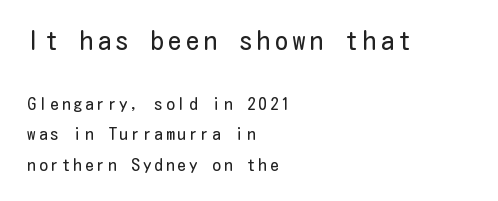
Visually, the top section dominates because its glyphs are scaled up. The glyphs are unaccompanied by any horizontal stroke below them. Casual observation: everything's shoved over to the left. Style check: upright. Weight class: somewhere from thin through regular.
